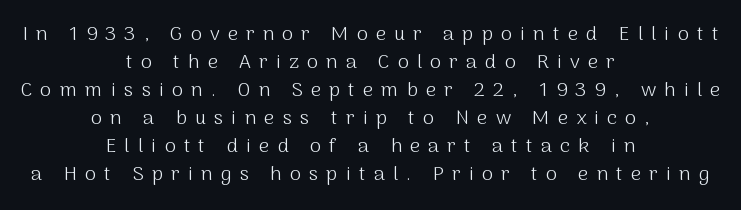
The image shows 20 px text type, upright; set centered, normal line spacing (1.4x), unusually wide letter spacing (+0.41 em), not underlined.
